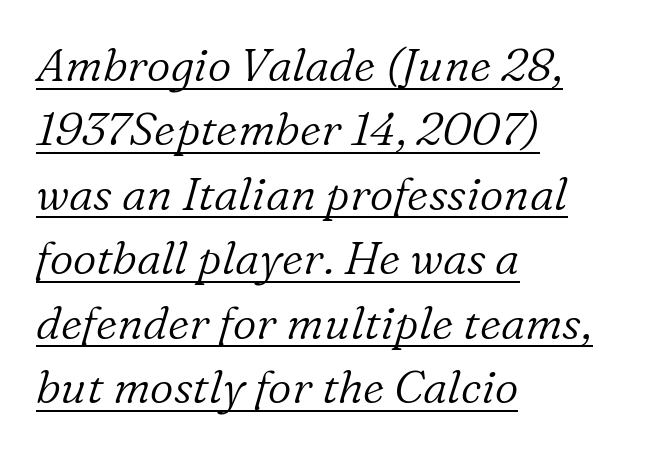
{"serif": "yes", "italic": "yes", "lean": "right", "slant_degrees": 16, "bold": "no", "weight": "light", "width": "normal", "stroke_contrast": "low", "x_height": "medium", "monospaced": "no", "underline": "yes", "align": "left", "line_spacing": "normal", "line_spacing_ratio": 1.4, "letter_spacing": "normal", "letter_spacing_em": 0.0, "glyph_px": 46}
